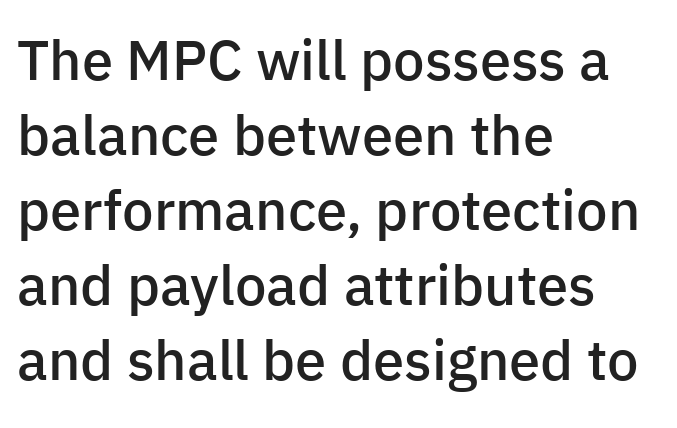
Q: Is the text bold? A: Semi-bold.
Q: Is the text italic (slanted)? A: No, it is upright.
Q: Is the typeface a serif or a sans-serif typeface? A: Sans-serif.
Q: Is the text underlined? A: No.
Q: How is the paragraph aligned? A: Left-aligned.
Q: Is the spacing between letters normal or unusually wide? A: Normal.
Q: Is the spacing between lines tight, normal or loose? A: Normal.
Q: Width (condensed, normal, or wide)? A: Normal.
Q: Stroke contrast? A: Low.
Q: x-height? A: Medium.
Q: Monospaced? A: No.
